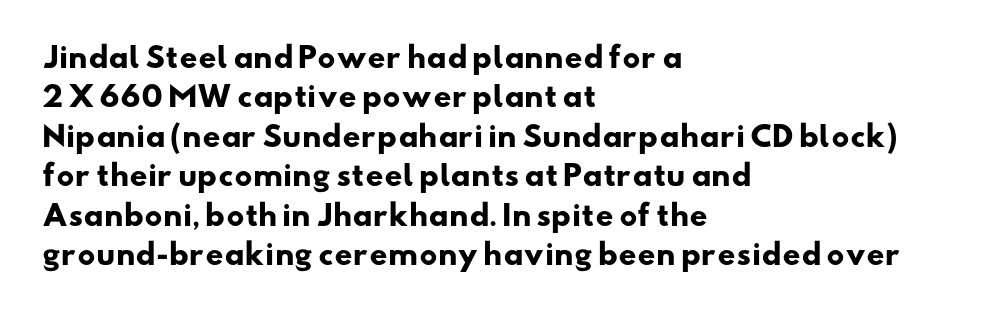
The image shows 28 px heavy, wide sans-serif type; set left-aligned, normal line spacing (1.41x), normal letter spacing, not underlined; low stroke contrast and a small x-height.
